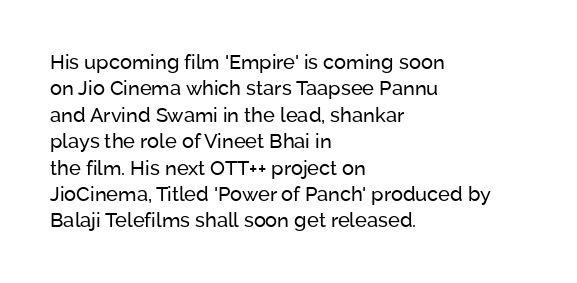
Q: Is the text bold? A: No.
Q: Is the text italic (slanted)? A: No, it is upright.
Q: Is the text underlined? A: No.
Q: How is the paragraph aligned? A: Left-aligned.
Q: Is the spacing between letters normal or unusually wide? A: Normal.
Q: Is the spacing between lines tight, normal or loose? A: Normal.
